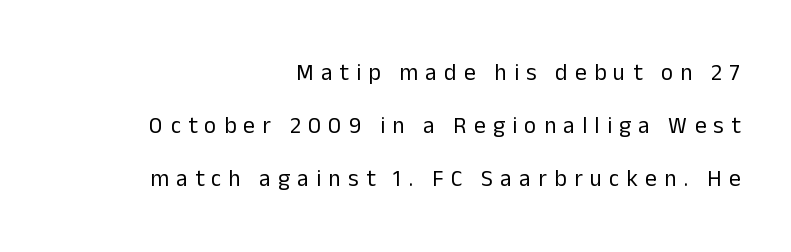
The image shows 23 px text type, upright; set right-aligned, loose line spacing (2.3x), unusually wide letter spacing (+0.32 em), not underlined.
